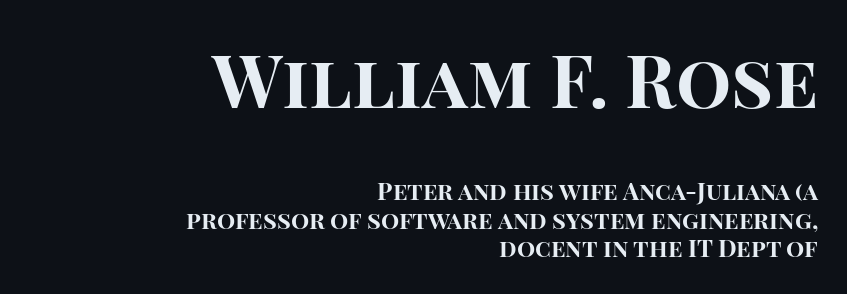
The image shows 73 px bold sans-serif type, upright; set right-aligned, line spacing 1.19x, normal letter spacing, not underlined; the first (top) block is 3.04x larger; high stroke contrast and a large x-height.
